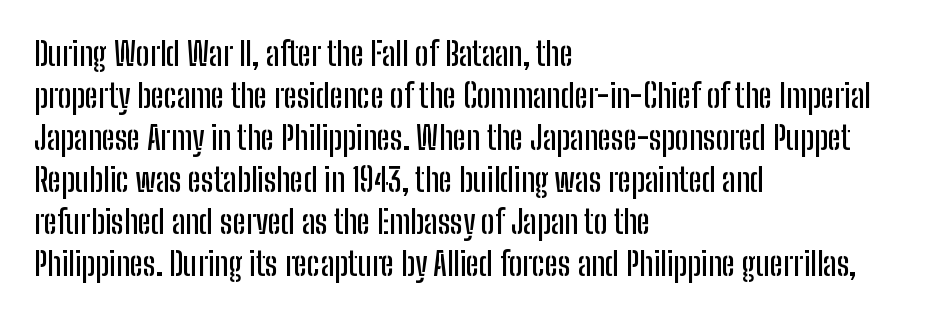
Q: Is the text italic (slanted)? A: No, it is upright.
Q: Is the typeface a serif or a sans-serif typeface? A: Sans-serif.
Q: Is the text underlined? A: No.
Q: How is the paragraph aligned? A: Left-aligned.
Q: Is the spacing between letters normal or unusually wide? A: Normal.
Q: Is the spacing between lines tight, normal or loose? A: Normal.
Q: Width (condensed, normal, or wide)? A: Condensed.
Q: Stroke contrast? A: Low.
Q: x-height? A: Medium.
Q: Monospaced? A: No.
